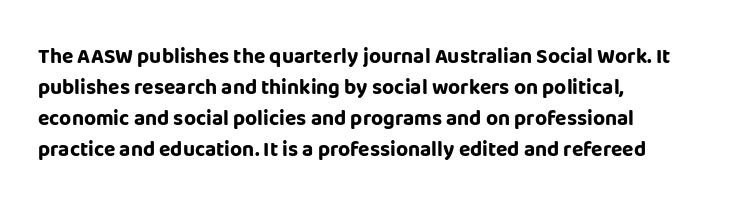
{"italic": "no", "bold": "yes", "underline": "no", "align": "left", "line_spacing": "normal", "line_spacing_ratio": 1.48, "letter_spacing": "normal", "letter_spacing_em": 0.0, "glyph_px": 21}
